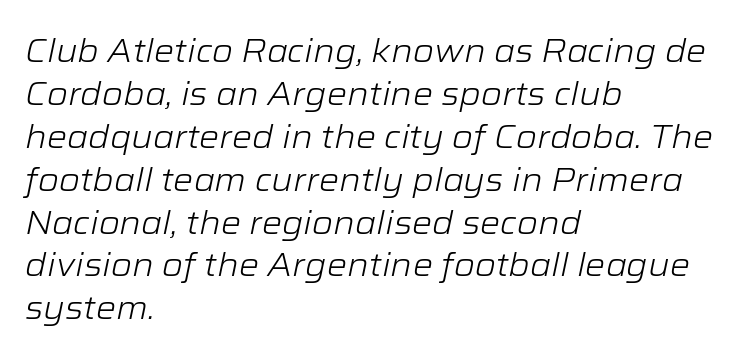
The space beneath each line is pristine and unruled. Bold? No — there's no thickening of the strokes. A student would call this left alignment; a typographer would say flush left, rag right. The face used here is rendered with its standard letterfit. A normal amount of white space separates one row of letters from the next.
